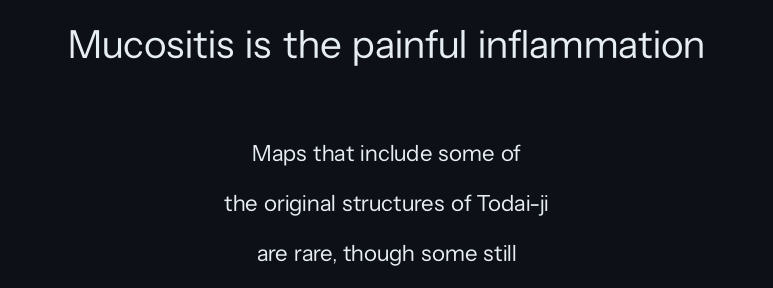
The image shows 40 px regular-weight sans-serif type, upright; set centered, loose line spacing (2.16x), normal letter spacing, not underlined; the first (top) block is 1.74x larger; low stroke contrast and a medium x-height.
